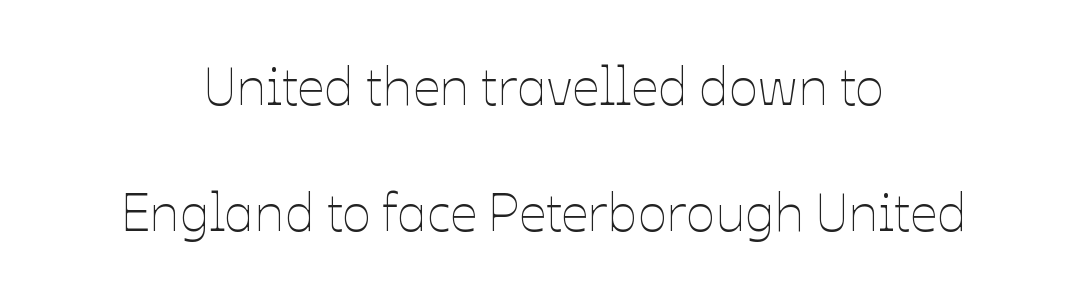
Honestly, the rows look like they've been pulled way apart. Is the stroke heavy? The answer is a plain regular-or-lighter. If you folded the block vertically in half, each line would mirror itself in length. A clean baseline with only descenders dipping below it.
